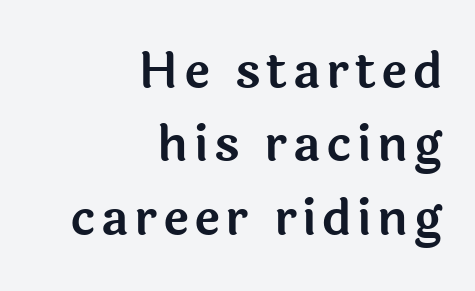
{"serif": "no", "italic": "no", "width": "normal", "x_height": "medium", "monospaced": "no", "underline": "no", "align": "right", "line_spacing": "normal", "line_spacing_ratio": 1.47, "glyph_px": 50}
